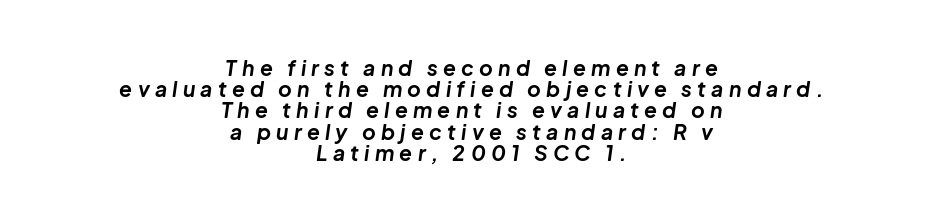
{"italic": "yes", "lean": "right", "slant_degrees": 8, "bold": "yes", "underline": "no", "align": "center", "line_spacing": "tight", "line_spacing_ratio": 1.01, "letter_spacing": "wide", "letter_spacing_em": 0.25, "glyph_px": 21}
